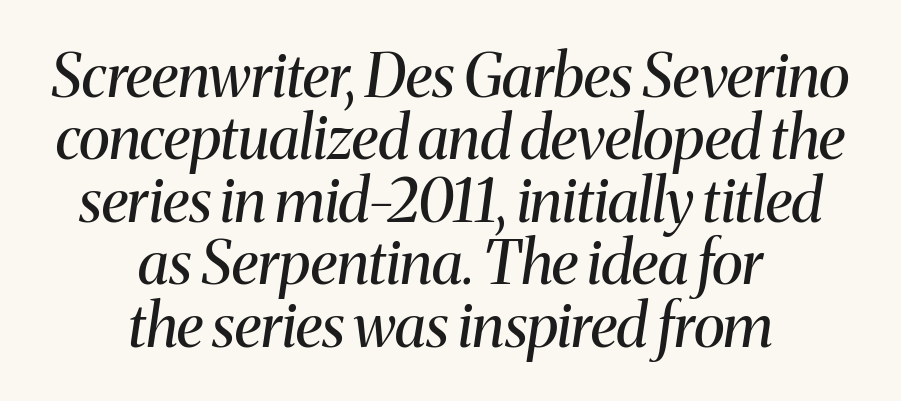
Q: Is the text bold? A: No.
Q: Is the text italic (slanted)? A: Yes, it leans right by about 8 degrees.
Q: Is the typeface a serif or a sans-serif typeface? A: Serif.
Q: Is the text underlined? A: No.
Q: How is the paragraph aligned? A: Centered.
Q: Is the spacing between letters normal or unusually wide? A: Normal.
Q: Is the spacing between lines tight, normal or loose? A: Tight.
Q: Width (condensed, normal, or wide)? A: Normal.
Q: Stroke contrast? A: Medium.
Q: x-height? A: Medium.
Q: Monospaced? A: No.
